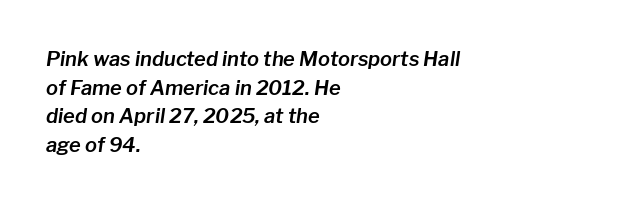
Is the block centered? No — it sits flush against the left margin. Slanted lettering throughout. Look at the tracking — it's just the regular setting, nothing added. Regarding leading, the lines here are spaced in the standard way. Check under the words: just untouched page.
